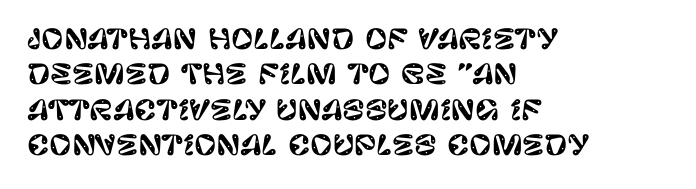
Q: Is the text italic (slanted)? A: Yes.
Q: Is the text underlined? A: No.
Q: How is the paragraph aligned? A: Left-aligned.
Q: Is the spacing between letters normal or unusually wide? A: Normal.
Q: Is the spacing between lines tight, normal or loose? A: Normal.
